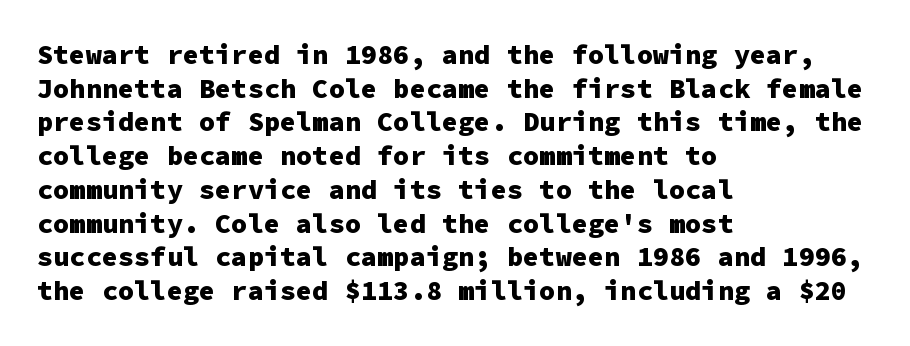
Its strokes are broad and dark, the hallmark of bold type. It's the straight-up-and-down kind of type. Regular leading. Caption: standard tracking, unaltered.
